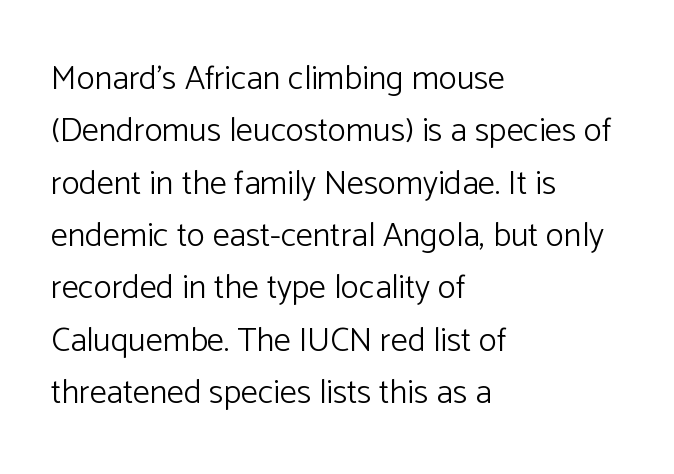
Think of a printed novel: that variable character pitch is what you see here. Compared with typical paragraphs, the rows here are spaced about the same. This is the regular roman posture of the typeface. Default kerning and tracking; the words read as compact shapes. The letters carry no serifs — their stems end cleanly without finishing strokes.
